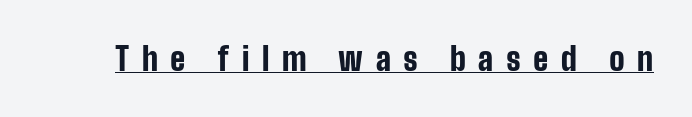
Q: Is the text bold? A: Yes.
Q: Is the text italic (slanted)? A: No, it is upright.
Q: Is the typeface a serif or a sans-serif typeface? A: Sans-serif.
Q: Is the text underlined? A: Yes.
Q: Is the spacing between letters normal or unusually wide? A: Unusually wide.
Q: Width (condensed, normal, or wide)? A: Condensed.
Q: Stroke contrast? A: Low.
Q: x-height? A: Medium.
Q: Monospaced? A: No.
